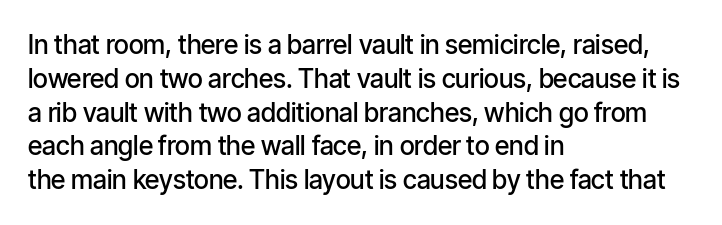
{"italic": "no", "bold": "semi", "underline": "no", "align": "left", "line_spacing": "normal", "line_spacing_ratio": 1.3, "letter_spacing": "normal", "letter_spacing_em": 0.0, "glyph_px": 26}
